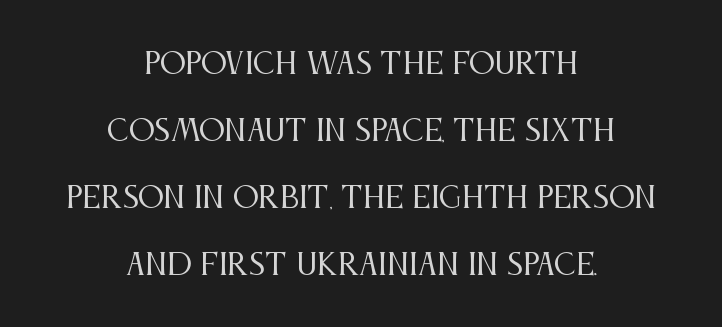
{"serif": "yes", "italic": "no", "bold": "no", "weight": "regular", "width": "condensed", "stroke_contrast": "medium", "x_height": "large", "monospaced": "no", "underline": "no", "align": "center", "line_spacing": "loose", "line_spacing_ratio": 2.31, "letter_spacing": "normal", "letter_spacing_em": 0.0, "glyph_px": 29}
